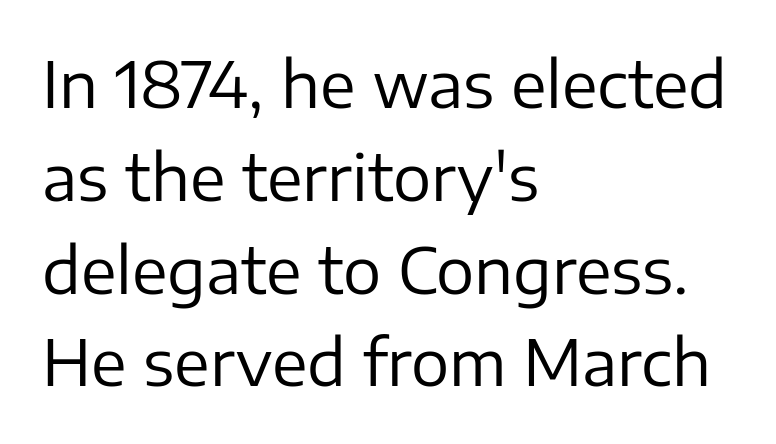
What's the leading like? Ordinary, nothing unusual. Ascenders rise straight up at ninety degrees. Spacing verdict: proportional, widths tailored to each character. The lines are quadded left. Beneath every word, the page is bare. No extra tracking has been applied to these lines.
